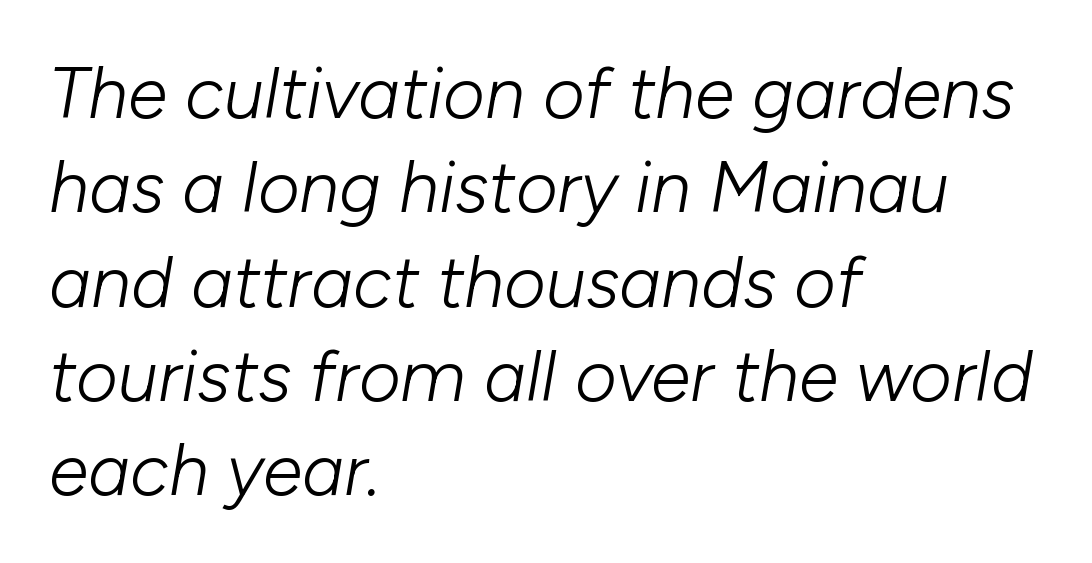
The face used here has a pronounced slope to its letters. Letter spacing: default. Here the designer chose a conventional face with non-uniform glyph widths. No chunkiness to these letters — they're not bold. The ragged edge is on the right, which tells us the setting is flush left. Any mark beneath the type? The region is blank.
